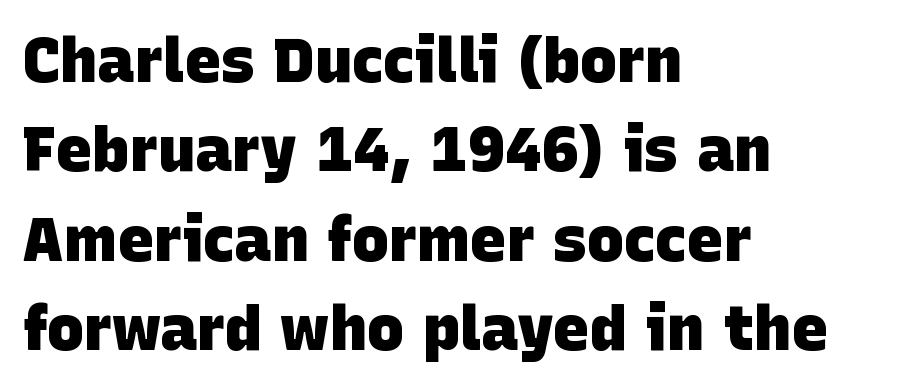
{"serif": "no", "bold": "yes", "weight": "heavy", "width": "normal", "stroke_contrast": "low", "x_height": "large", "monospaced": "no", "underline": "no", "align": "left", "line_spacing": "normal", "line_spacing_ratio": 1.44, "letter_spacing": "normal", "letter_spacing_em": 0.0, "glyph_px": 62}
